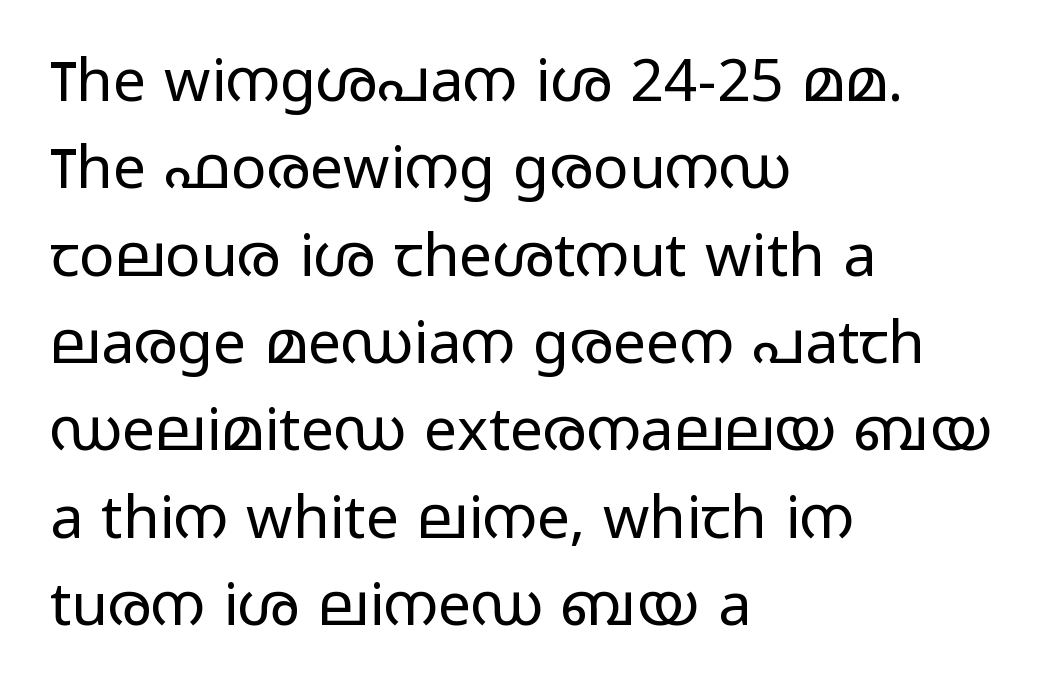
The passage shown has conventional tracking throughout. Proportional: the letters do not fall into vertical columns. Descenders are the only things crossing below the line. Every stem runs plumb, perpendicular to the baseline. Is this a sans? Yes — the strokes have no serifs.
